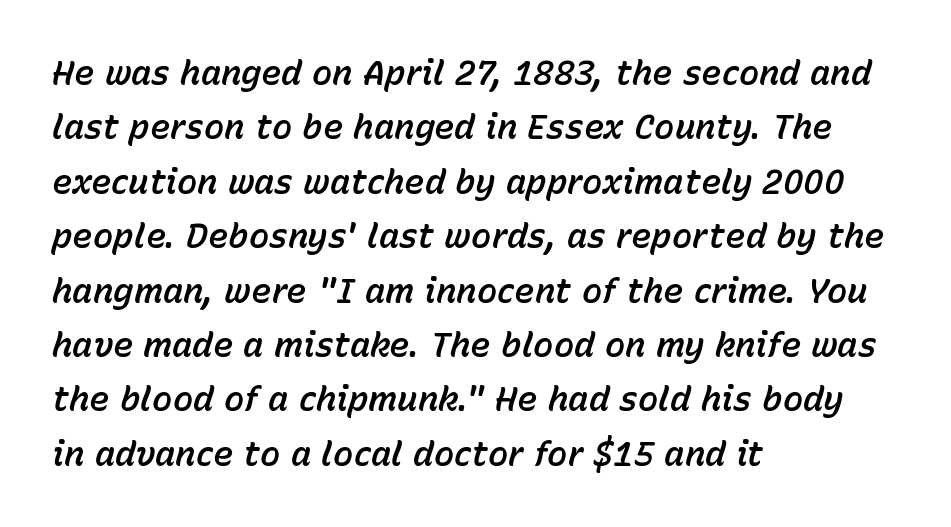
{"italic": "yes", "lean": "right", "slant_degrees": 15, "width": "normal", "stroke_contrast": "low", "x_height": "medium", "monospaced": "no", "underline": "no", "align": "left", "line_spacing": "normal", "line_spacing_ratio": 1.6, "letter_spacing": "normal", "letter_spacing_em": 0.0, "glyph_px": 34}
